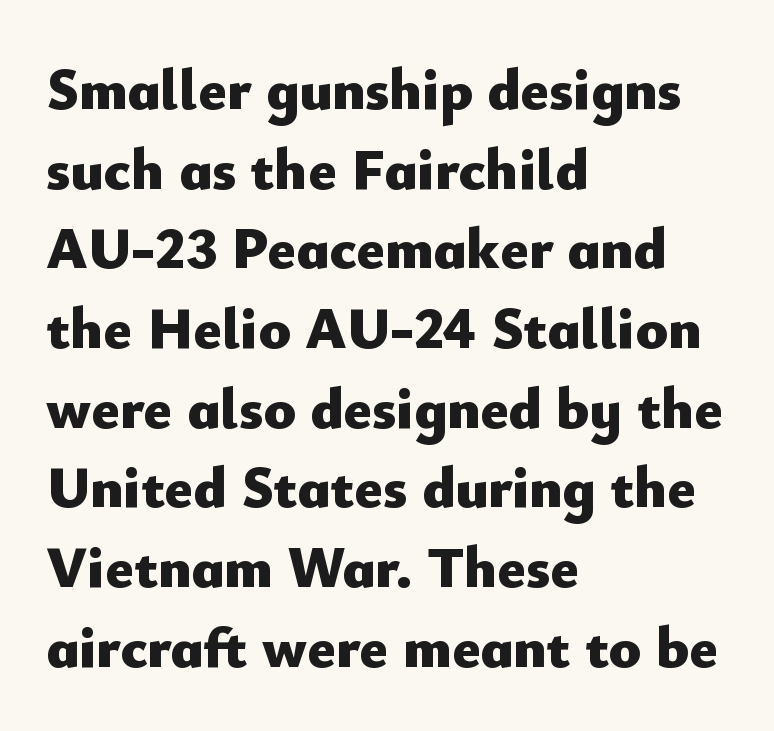
Q: Is the text bold? A: Yes.
Q: Is the text italic (slanted)? A: No, it is upright.
Q: Is the typeface a serif or a sans-serif typeface? A: Sans-serif.
Q: Is the text underlined? A: No.
Q: How is the paragraph aligned? A: Left-aligned.
Q: Is the spacing between letters normal or unusually wide? A: Normal.
Q: Is the spacing between lines tight, normal or loose? A: Normal.
Q: Width (condensed, normal, or wide)? A: Normal.
Q: Stroke contrast? A: Low.
Q: x-height? A: Small.
Q: Monospaced? A: No.
